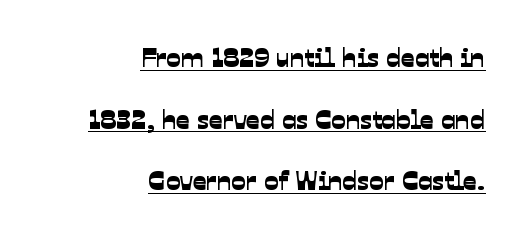
{"underline": "yes", "align": "right", "line_spacing": "loose", "line_spacing_ratio": 2.28, "letter_spacing": "normal", "letter_spacing_em": 0.0, "glyph_px": 27}
